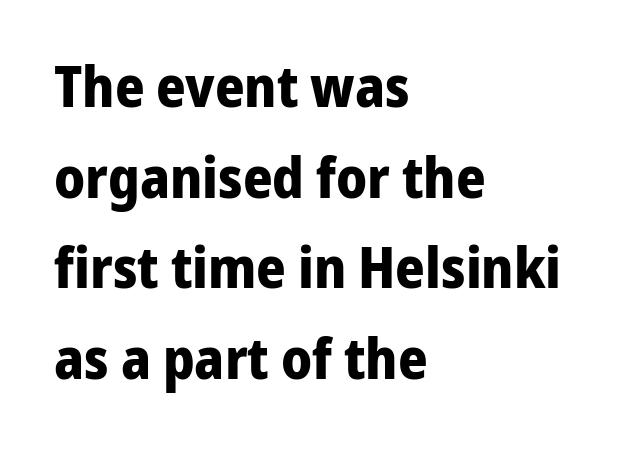
The characters look thick and weighty, a clear bold. The foot of each line stays bare and open. Examine the stroke ends and you'll find no serifs. Nope, not italic — everything's standing straight. A classic flush-left, rag-right setting is used for this passage.
